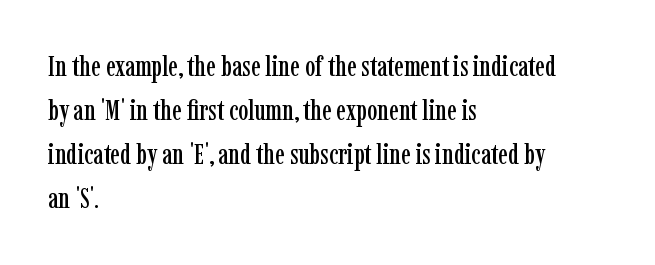
This sample keeps an unexceptional amount of space between lines. Unlike a clean sans, this face finishes its strokes with serifs. Designer's note — italics off, roman on. Each line starts at the same left margin while the right side varies.
